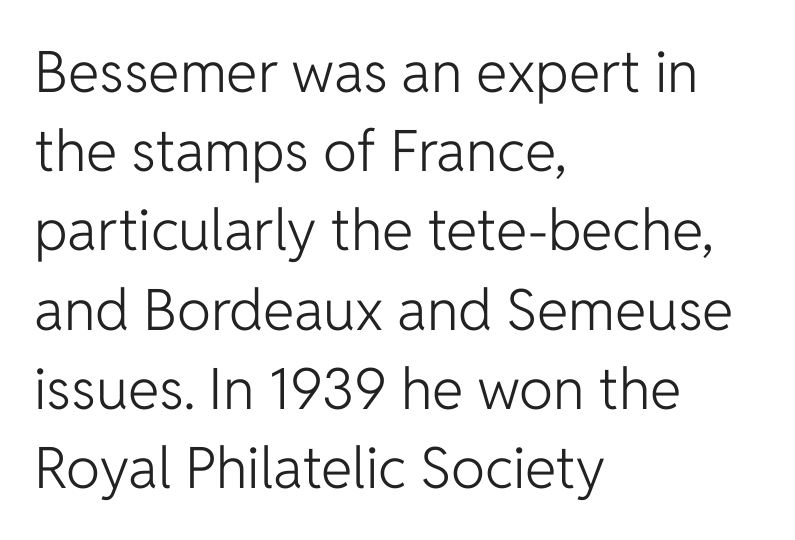
Q: Is the text bold? A: No.
Q: Is the text italic (slanted)? A: No, it is upright.
Q: Is the typeface a serif or a sans-serif typeface? A: Sans-serif.
Q: Is the text underlined? A: No.
Q: How is the paragraph aligned? A: Left-aligned.
Q: Is the spacing between letters normal or unusually wide? A: Normal.
Q: Is the spacing between lines tight, normal or loose? A: Normal.
Q: Width (condensed, normal, or wide)? A: Normal.
Q: Stroke contrast? A: Low.
Q: x-height? A: Medium.
Q: Monospaced? A: No.
